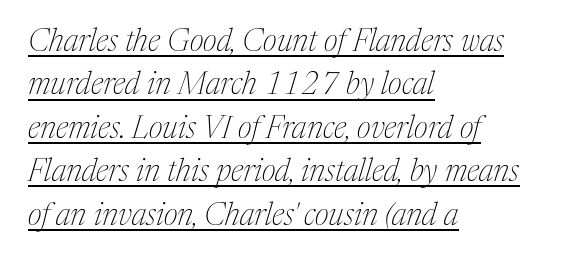
The image shows 31 px thin serif type, italic (leaning right); set left-aligned, normal line spacing (1.4x), normal letter spacing, underlined; medium stroke contrast and a medium x-height.
